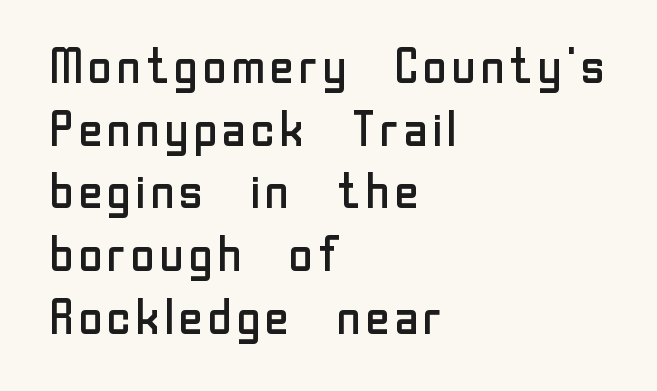
The image shows 49 px regular-weight sans-serif type, upright; set left-aligned, normal line spacing (1.28x), normal letter spacing, not underlined; low stroke contrast and a medium x-height.
